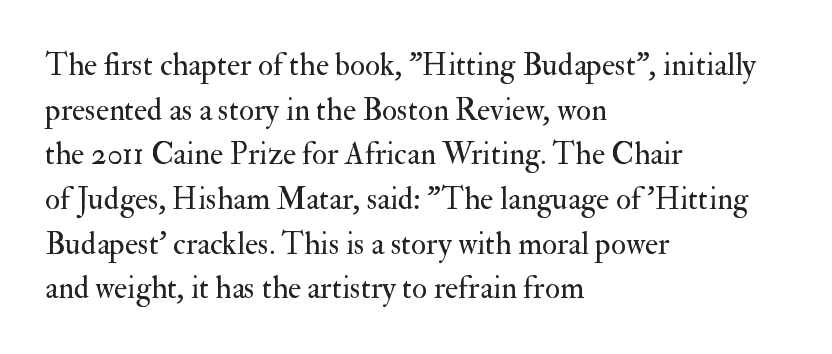
No italicization has been applied; the sample stays upright. Think of a printed novel: that variable character pitch is what you see here. Look at the tracking — it's just the regular setting, nothing added. Counters stay open thanks to moderate or lighter strokes. Casual observation: everything's shoved over to the left. The string is rendered with underlining switched off.
